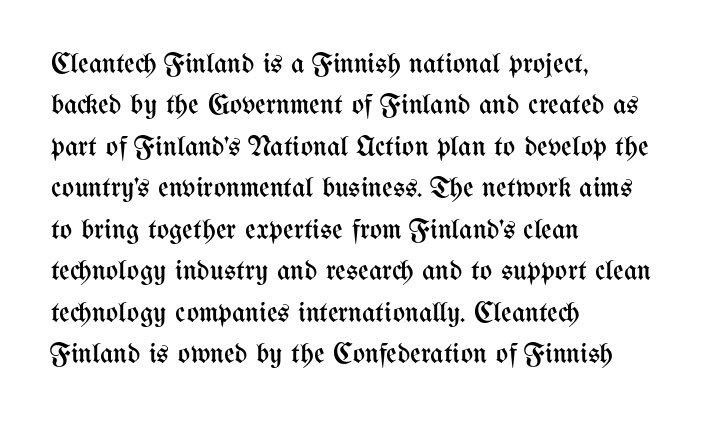
Underlining? Definitely not there. No chunkiness to these letters — they're not bold. Each letter keeps its own natural width here, so spacing adapts to shape. The letters sit at their default tracking, neither squeezed nor spread. Style check: upright.
